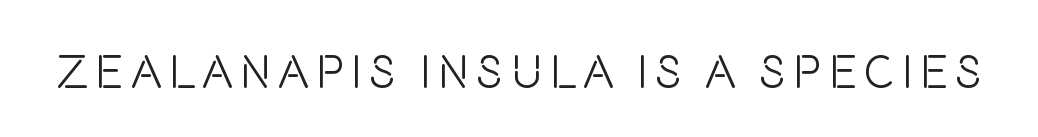
{"serif": "no", "italic": "no", "bold": "no", "weight": "light", "width": "condensed", "stroke_contrast": "low", "x_height": "large", "monospaced": "no", "underline": "no", "glyph_px": 47}
